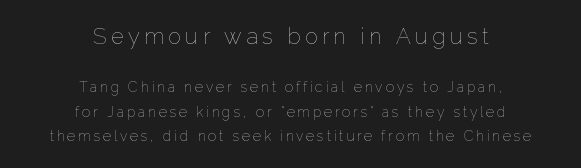
Q: Is the text bold? A: No.
Q: Is the text italic (slanted)? A: No, it is upright.
Q: Is the text underlined? A: No.
Q: How is the paragraph aligned? A: Centered.
Q: Is the spacing between letters normal or unusually wide? A: Unusually wide.
Q: Which block of text is set in a larger size, the first (top) or the second (bottom)? A: The first (top) one.
